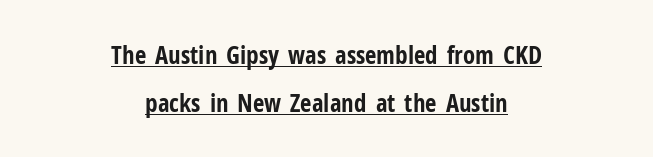
The image shows 25 px bold type, upright; set centered, loose line spacing (1.91x), normal letter spacing, underlined.
